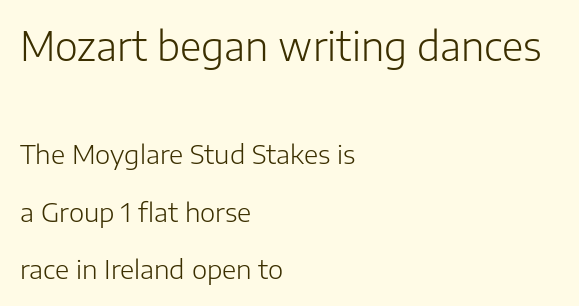
The lines are spread far apart with generous leading. Typesetter's note — upper block bumped up in size, lower block left smaller. Varying glyph widths throughout — classic text-font behaviour. Which margin do the lines hug? The left one — the right edge is uneven. The designer went with a sans here, leaving each stem footless. No extra tracking has been applied to these lines.
